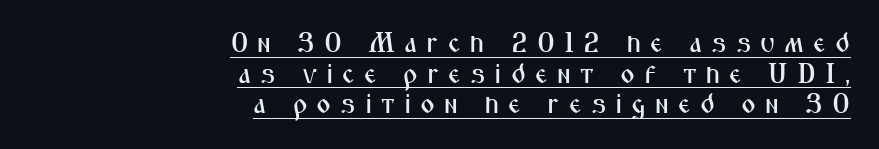
The image shows 28 px condensed sans-serif type, upright; set right-aligned, tight line spacing (1.09x), unusually wide letter spacing (+0.32 em), underlined; medium stroke contrast and a medium x-height.
